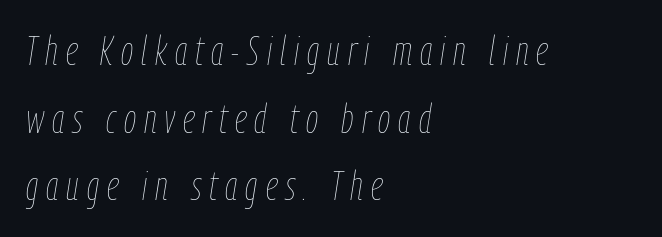
The image shows 40 px thin, condensed type, italic (leaning right); set left-aligned, normal line spacing (1.69x), unusually wide letter spacing (+0.2 em), not underlined; low stroke contrast and a medium x-height.
